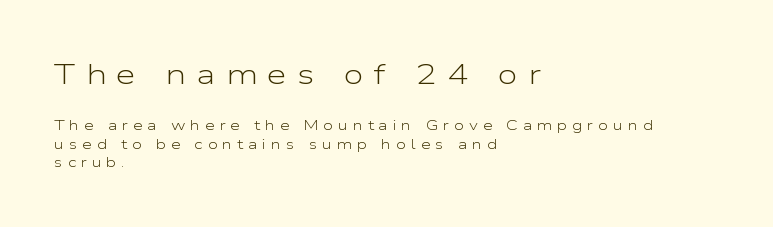
The image shows 29 px light, wide sans-serif type, upright; set left-aligned, normal line spacing (1.32x), unusually wide letter spacing (+0.35 em), not underlined; the first (top) block is 2.07x larger; low stroke contrast and a medium x-height.
